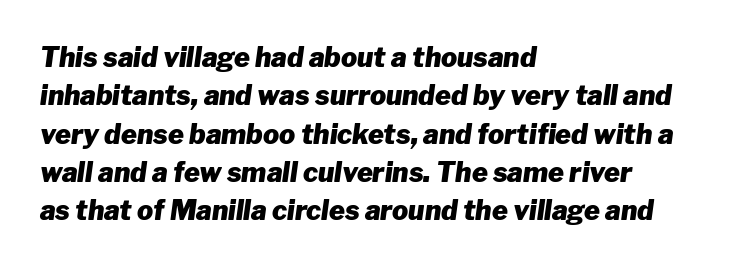
The image shows 27 px bold type, italic (leaning right); set left-aligned, normal line spacing (1.42x), normal letter spacing, not underlined.
